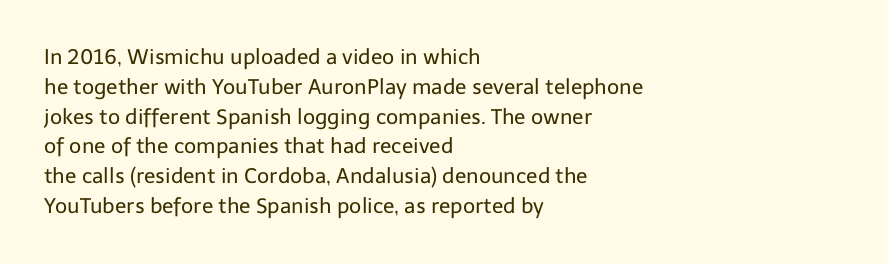
Quick note: interline space is typical. Nothing unusual about the tracking: characters are spaced as the font intends. Unmarked baselines from the first word to the last. No italicization has been applied; the sample stays upright.
